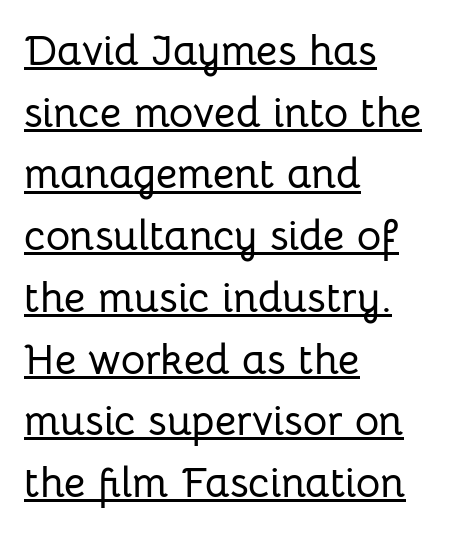
{"serif": "no", "italic": "no", "width": "normal", "stroke_contrast": "low", "x_height": "medium", "monospaced": "no", "underline": "yes", "align": "left", "line_spacing": "normal", "line_spacing_ratio": 1.47, "letter_spacing": "normal", "letter_spacing_em": 0.0, "glyph_px": 42}
